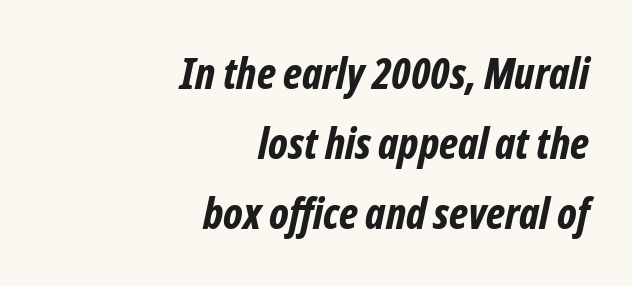
Nobody drew a line under any word here. Leading: standard. Caption: standard tracking, unaltered. Every row of glyphs terminates at an identical x-position on the right. Look at the stroke-to-counter ratio: heavy, a bold. This sample uses an oblique cut, with every glyph tilted off the vertical.
